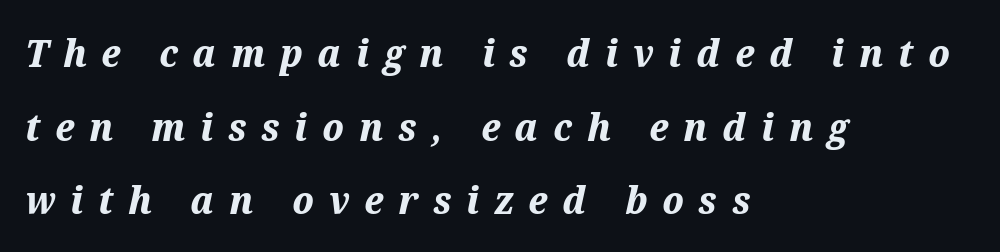
Q: Is the text bold? A: Yes.
Q: Is the text italic (slanted)? A: Yes, it leans right by about 12 degrees.
Q: Is the text underlined? A: No.
Q: How is the paragraph aligned? A: Left-aligned.
Q: Is the spacing between letters normal or unusually wide? A: Unusually wide.
Q: Width (condensed, normal, or wide)? A: Normal.
Q: Stroke contrast? A: Medium.
Q: x-height? A: Medium.
Q: Monospaced? A: No.
